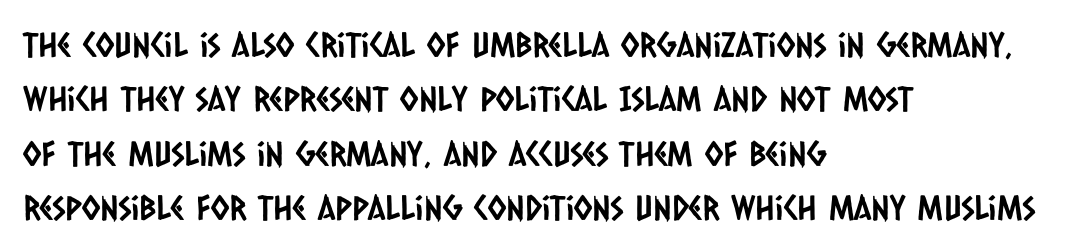
The rendering uses natural spacing where letterforms have individual widths. Left-aligned paragraph, ragged on the right. The passage shown is not underscored anywhere. Observe the absence of serifs on each vertical stroke in this sample. These lines sit exactly where default settings would place them. The horizontal fit of the characters is conventional and even.
